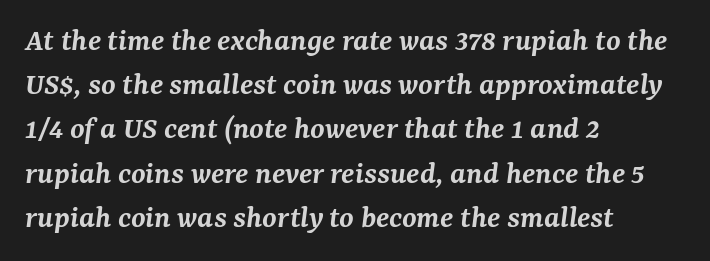
Regarding leading, the lines here are spaced in the standard way. Is the type slanted? Yes — the strokes lean at a clear angle. This is the in-between weight designers call semibold or demi. Compared with a centered layout, this one pins lines to the left instead. The type family on display is of the serif kind.
